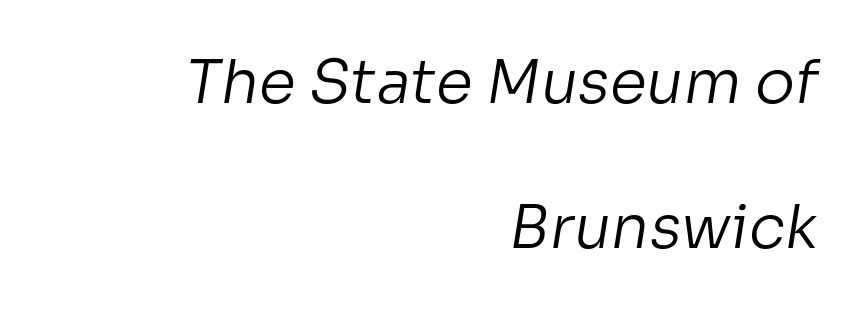
Q: Is the text bold? A: No.
Q: Is the typeface a serif or a sans-serif typeface? A: Sans-serif.
Q: Is the text underlined? A: No.
Q: How is the paragraph aligned? A: Right-aligned.
Q: Is the spacing between letters normal or unusually wide? A: Normal.
Q: Is the spacing between lines tight, normal or loose? A: Loose.
Q: Width (condensed, normal, or wide)? A: Normal.
Q: Stroke contrast? A: Low.
Q: x-height? A: Medium.
Q: Monospaced? A: No.
